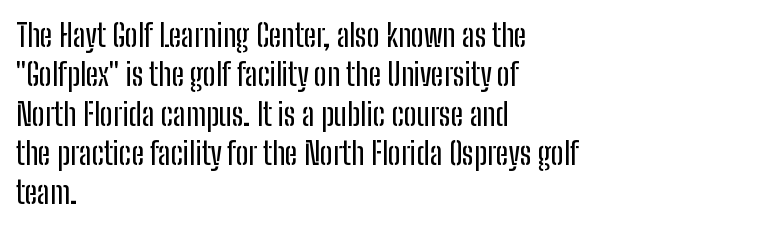
What kind of face is this? One without serifs — a sans. The line texture is even and compact thanks to regular tracking. Character widths vary here, with narrow letters taking less room than wide ones. Reading down the column, the eye jumps a familiar distance to each next line.
